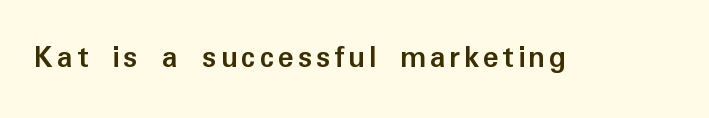
{"serif": "no", "italic": "no", "bold": "yes", "weight": "semibold", "width": "normal", "stroke_contrast": "low", "x_height": "medium", "monospaced": "no", "underline": "no", "glyph_px": 33}
